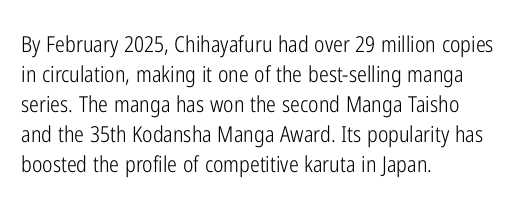
The image shows 22 px text type, upright; set left-aligned, normal line spacing (1.36x), normal letter spacing, not underlined.
